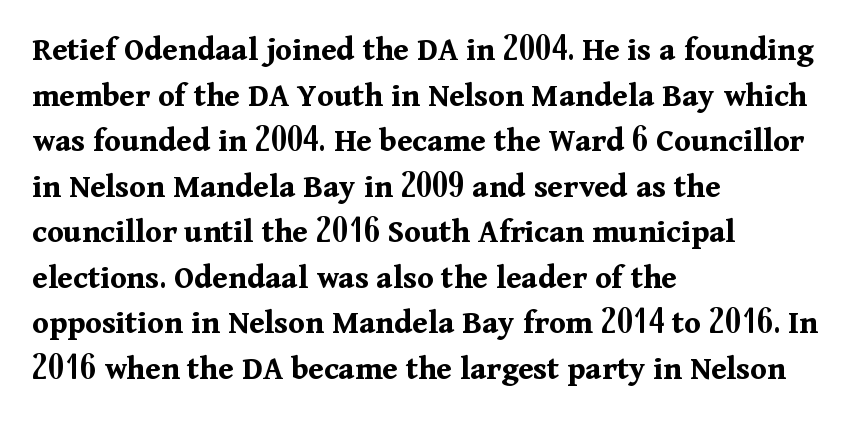
Q: Is the text bold? A: Yes.
Q: Is the text italic (slanted)? A: No, it is upright.
Q: Is the typeface a serif or a sans-serif typeface? A: Serif.
Q: Is the text underlined? A: No.
Q: How is the paragraph aligned? A: Left-aligned.
Q: Is the spacing between letters normal or unusually wide? A: Normal.
Q: Is the spacing between lines tight, normal or loose? A: Normal.
Q: Width (condensed, normal, or wide)? A: Normal.
Q: Stroke contrast? A: Medium.
Q: x-height? A: Medium.
Q: Monospaced? A: No.
